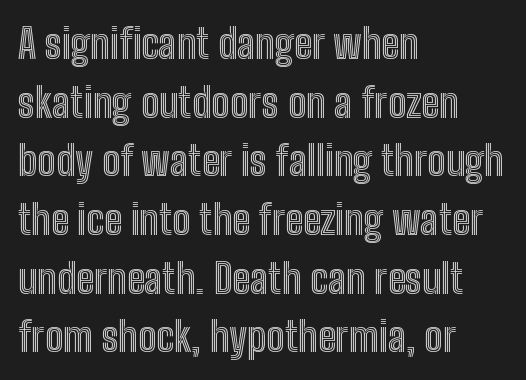
{"italic": "no", "width": "condensed", "x_height": "medium", "monospaced": "no", "underline": "no", "align": "left", "line_spacing": "normal", "line_spacing_ratio": 1.43, "letter_spacing": "normal", "letter_spacing_em": 0.0, "glyph_px": 41}
